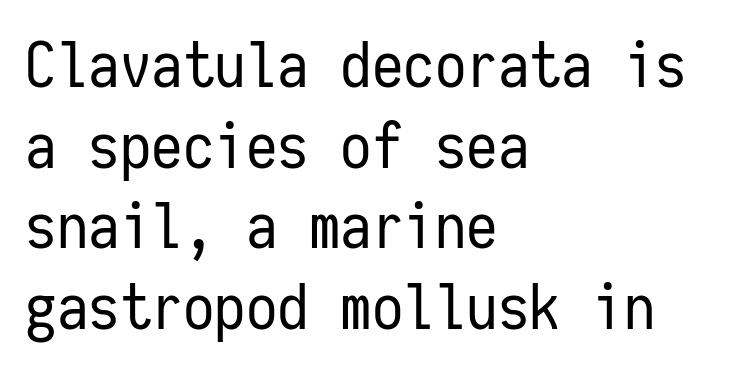
The image shows 63 px regular-weight, condensed sans-serif type, upright, monospaced; set left-aligned, normal line spacing (1.28x), normal letter spacing, not underlined; low stroke contrast and a medium x-height.
